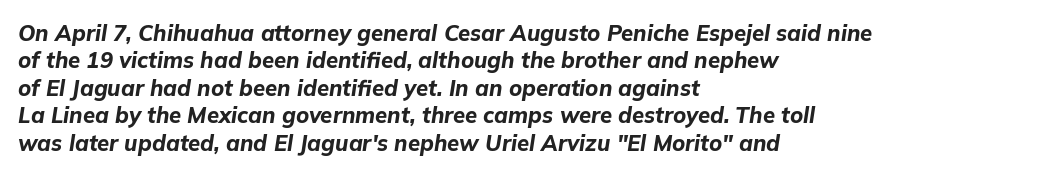
The image shows 22 px bold type, italic (leaning right); set left-aligned, normal line spacing (1.25x), normal letter spacing, not underlined.
